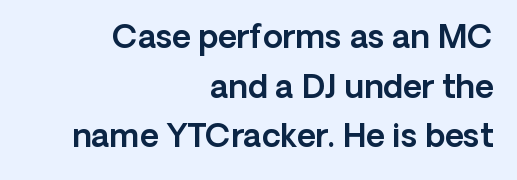
Q: Is the text italic (slanted)? A: No, it is upright.
Q: Is the typeface a serif or a sans-serif typeface? A: Sans-serif.
Q: Is the text underlined? A: No.
Q: How is the paragraph aligned? A: Right-aligned.
Q: Is the spacing between letters normal or unusually wide? A: Normal.
Q: Is the spacing between lines tight, normal or loose? A: Normal.
Q: Width (condensed, normal, or wide)? A: Normal.
Q: x-height? A: Medium.
Q: Monospaced? A: No.
